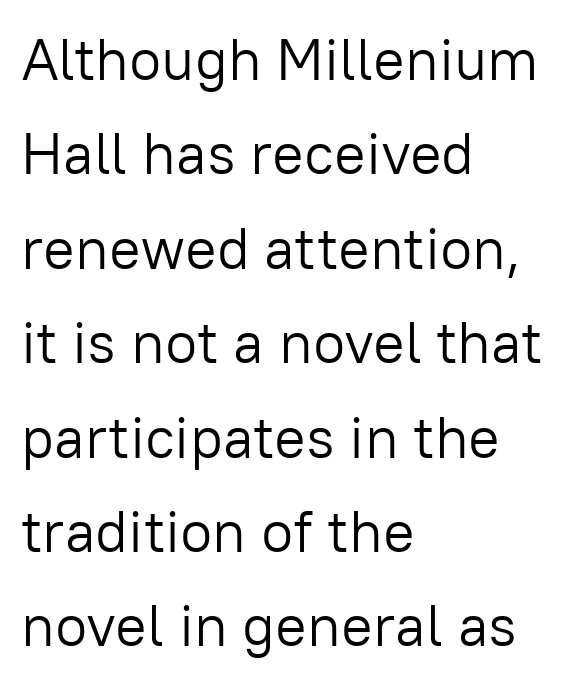
{"serif": "no", "italic": "no", "bold": "no", "weight": "light", "width": "normal", "stroke_contrast": "low", "x_height": "medium", "monospaced": "no", "underline": "no", "align": "left", "line_spacing": "normal", "line_spacing_ratio": 1.6, "letter_spacing": "normal", "letter_spacing_em": 0.0, "glyph_px": 59}
